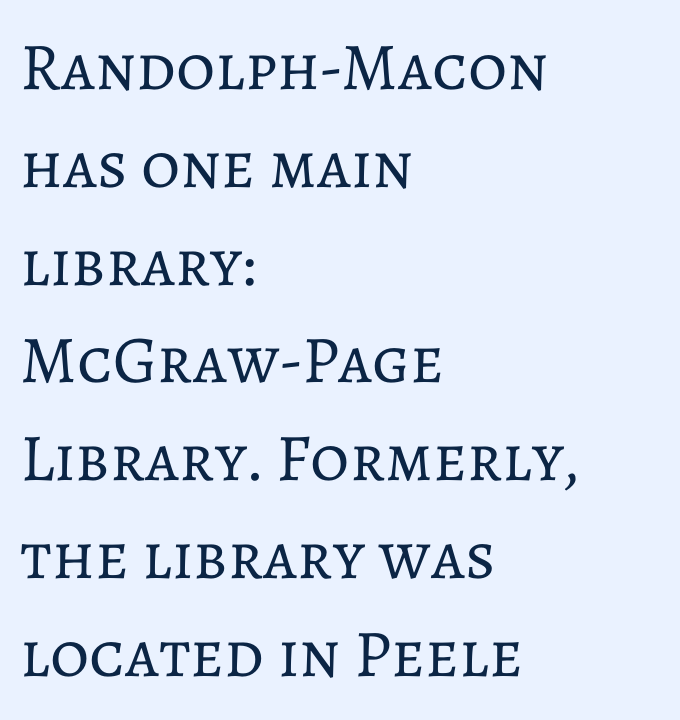
Q: Is the text bold? A: No.
Q: Is the text italic (slanted)? A: No, it is upright.
Q: Is the text underlined? A: No.
Q: How is the paragraph aligned? A: Left-aligned.
Q: Is the spacing between letters normal or unusually wide? A: Normal.
Q: Is the spacing between lines tight, normal or loose? A: Normal.
Q: Width (condensed, normal, or wide)? A: Normal.
Q: Stroke contrast? A: Low.
Q: x-height? A: Medium.
Q: Monospaced? A: No.
